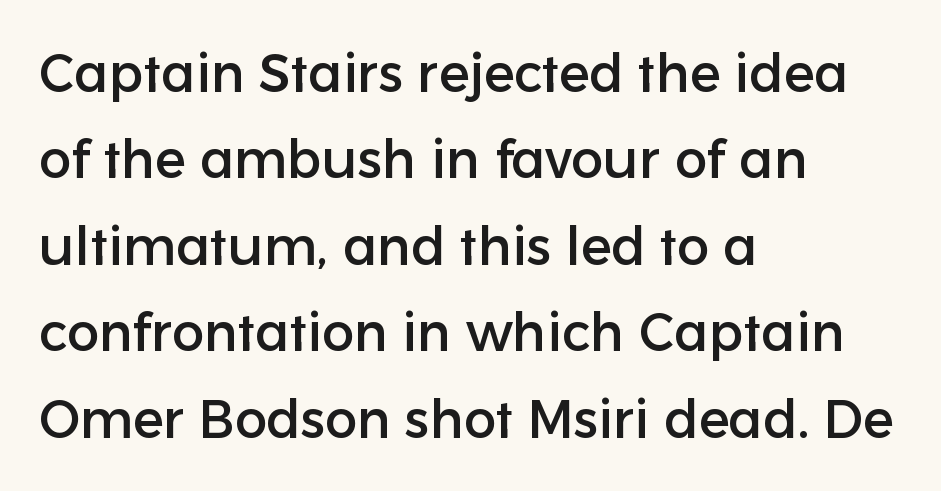
{"serif": "no", "italic": "no", "width": "normal", "stroke_contrast": "low", "x_height": "medium", "monospaced": "no", "underline": "no", "align": "left", "line_spacing": "normal", "line_spacing_ratio": 1.6, "letter_spacing": "normal", "letter_spacing_em": 0.0, "glyph_px": 54}
